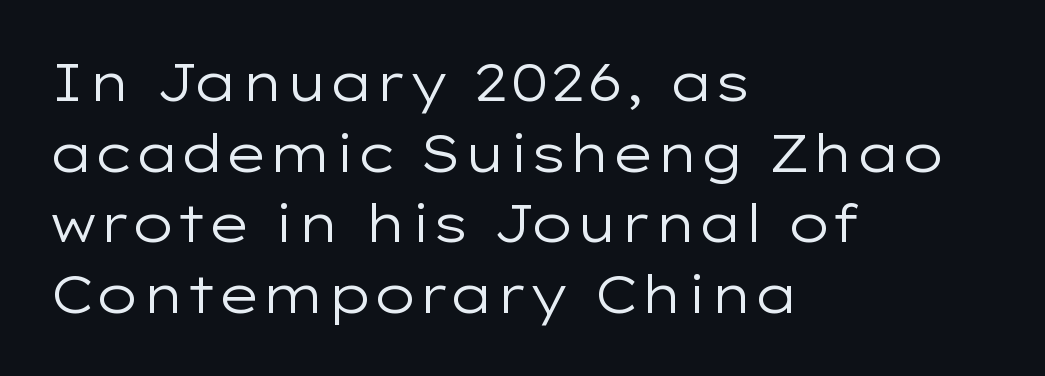
The image shows 52 px regular-weight, wide sans-serif type, upright; set left-aligned, normal line spacing (1.36x), normal letter spacing, not underlined; low stroke contrast and a medium x-height.
